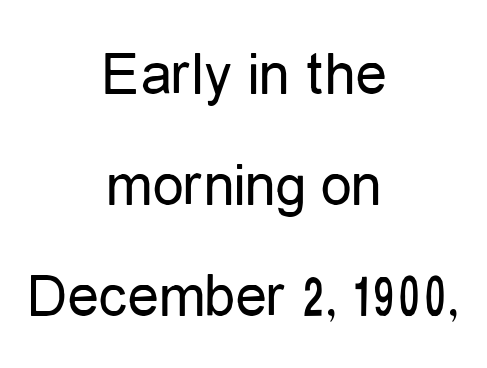
The image shows 62 px regular-weight, condensed sans-serif type, upright; set centered, line spacing 1.79x, normal letter spacing, not underlined; low stroke contrast and a medium x-height.
